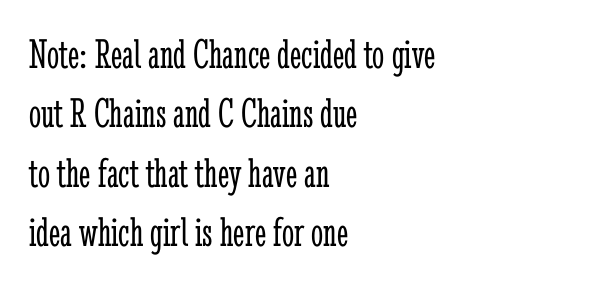
The image shows 43 px light, condensed serif type, upright; set left-aligned, normal line spacing (1.38x), normal letter spacing, not underlined; low stroke contrast and a medium x-height.
